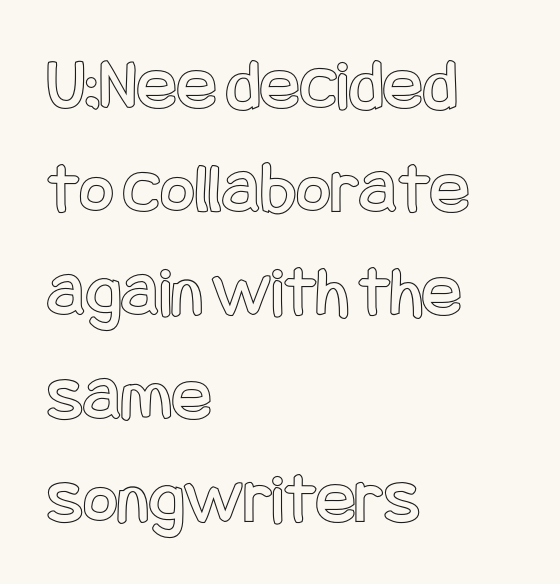
Q: Is the text italic (slanted)? A: No, it is upright.
Q: Is the text underlined? A: No.
Q: How is the paragraph aligned? A: Left-aligned.
Q: Is the spacing between letters normal or unusually wide? A: Normal.
Q: Is the spacing between lines tight, normal or loose? A: Normal.
Q: Width (condensed, normal, or wide)? A: Condensed.
Q: x-height? A: Large.
